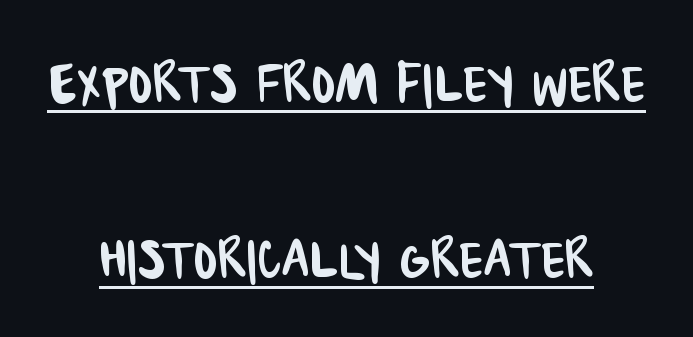
The image shows 71 px condensed sans-serif type; set centered, loose line spacing (2.48x), normal letter spacing, underlined; low stroke contrast and a large x-height.
